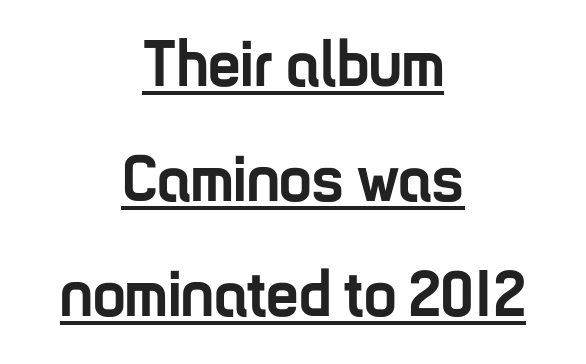
{"serif": "no", "italic": "no", "bold": "yes", "weight": "semibold", "width": "condensed", "stroke_contrast": "low", "x_height": "medium", "monospaced": "no", "underline": "yes", "align": "center", "line_spacing_ratio": 1.77, "letter_spacing": "normal", "letter_spacing_em": 0.0, "glyph_px": 65}
